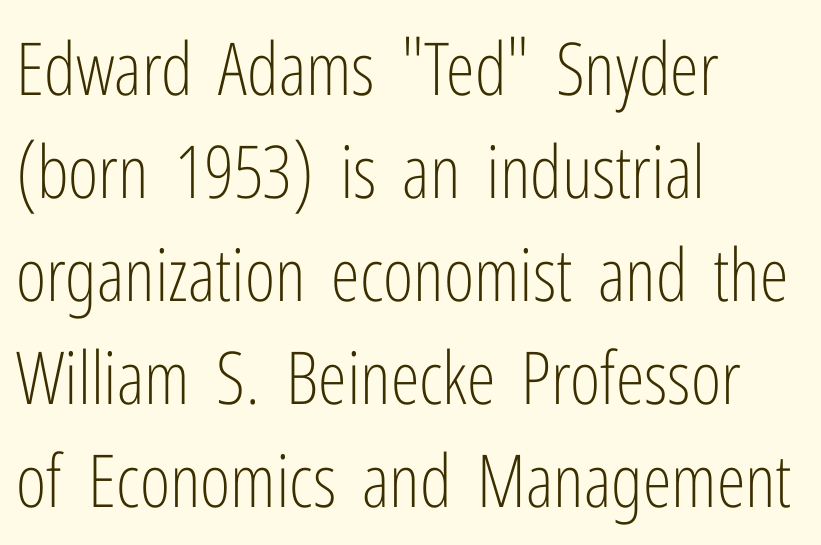
{"serif": "no", "italic": "no", "bold": "no", "weight": "light", "width": "condensed", "stroke_contrast": "low", "x_height": "medium", "monospaced": "no", "underline": "no", "align": "left", "line_spacing": "normal", "line_spacing_ratio": 1.41, "letter_spacing": "normal", "letter_spacing_em": 0.0, "glyph_px": 73}
